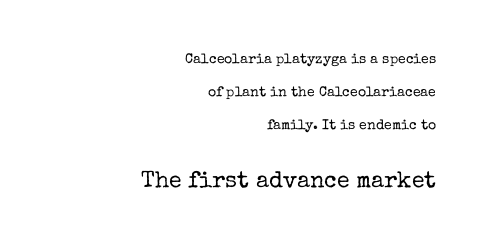
Q: Is the text bold? A: No.
Q: Is the text italic (slanted)? A: No, it is upright.
Q: Is the text underlined? A: No.
Q: How is the paragraph aligned? A: Right-aligned.
Q: Is the spacing between letters normal or unusually wide? A: Normal.
Q: Is the spacing between lines tight, normal or loose? A: Loose.
Q: Which block of text is set in a larger size, the first (top) or the second (bottom)? A: The second (bottom) one.
